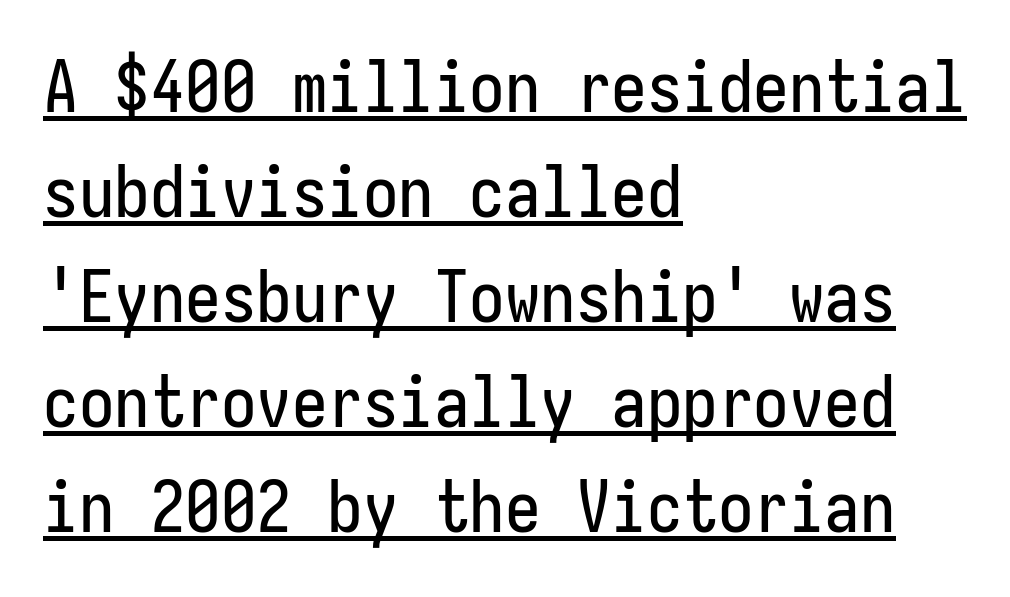
Q: Is the text italic (slanted)? A: No, it is upright.
Q: Is the typeface a serif or a sans-serif typeface? A: Sans-serif.
Q: Is the text underlined? A: Yes.
Q: How is the paragraph aligned? A: Left-aligned.
Q: Is the spacing between letters normal or unusually wide? A: Normal.
Q: Is the spacing between lines tight, normal or loose? A: Normal.
Q: Width (condensed, normal, or wide)? A: Condensed.
Q: Stroke contrast? A: Low.
Q: x-height? A: Medium.
